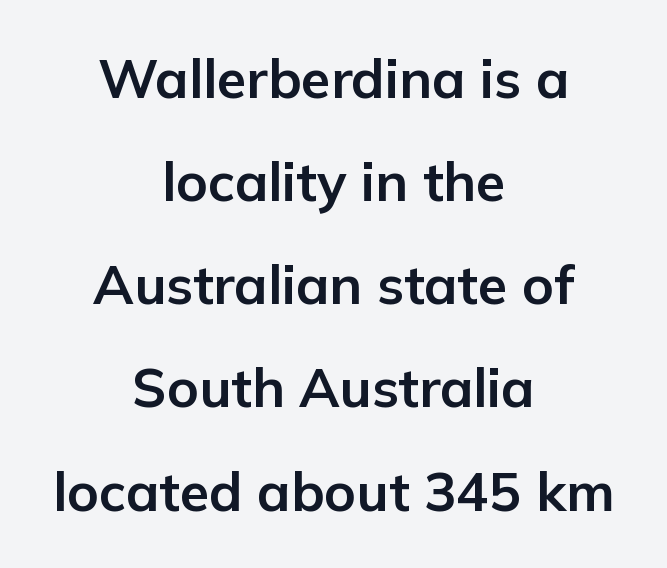
The image shows 54 px bold sans-serif type, upright; set centered, loose line spacing (1.91x), normal letter spacing, not underlined; low stroke contrast and a medium x-height.
